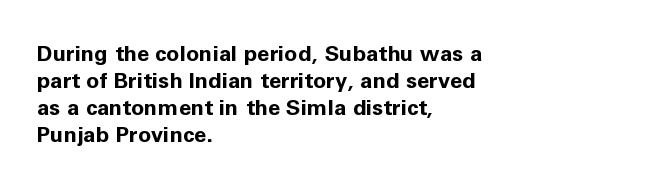
A typesetter would mark this as roman, not italic. What stands out about the letter spacing? Nothing — it is the standard amount. The baseline area is clear. Caption: bold face, heavy strokes.
